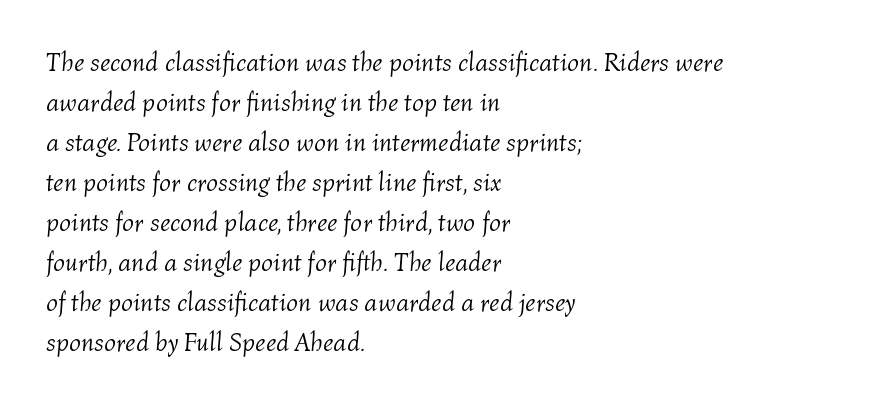
The font's italic variant was chosen for this text. The horizontal fit of the characters is conventional and even. Any mark beneath the type? The region is blank. Think standard paragraph weight, or any step lighter than that.
